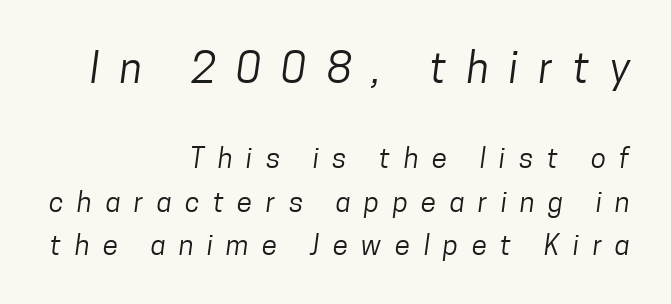
{"serif": "no", "bold": "no", "weight": "regular", "width": "condensed", "stroke_contrast": "low", "x_height": "medium", "monospaced": "no", "underline": "no", "align": "right", "line_spacing": "normal", "line_spacing_ratio": 1.56, "letter_spacing": "wide", "letter_spacing_em": 0.48, "larger_block": "first", "size_ratio": 1.5, "glyph_px": 42}
